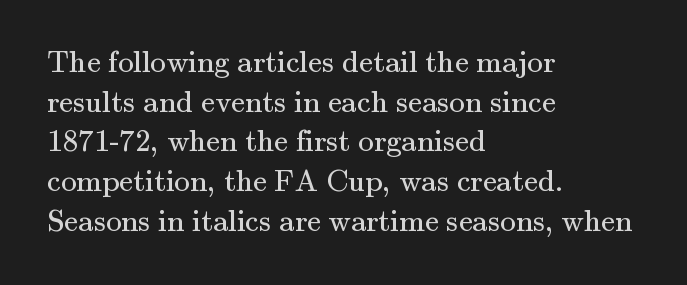
The image shows 31 px regular-weight serif type, upright; set left-aligned, normal line spacing (1.28x), normal letter spacing, not underlined; medium stroke contrast and a small x-height.
